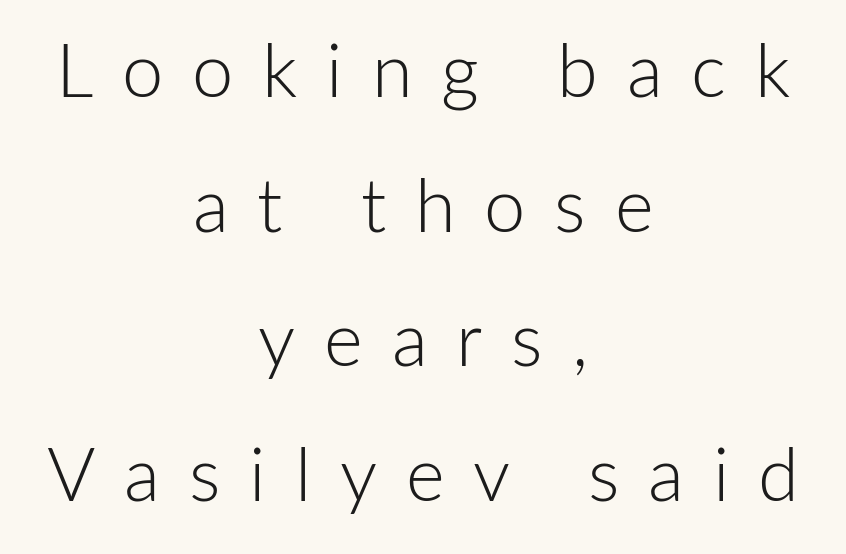
{"serif": "no", "italic": "no", "bold": "no", "weight": "light", "width": "normal", "stroke_contrast": "low", "x_height": "medium", "monospaced": "no", "underline": "no", "align": "center", "line_spacing_ratio": 1.82, "letter_spacing": "wide", "letter_spacing_em": 0.39, "glyph_px": 74}
